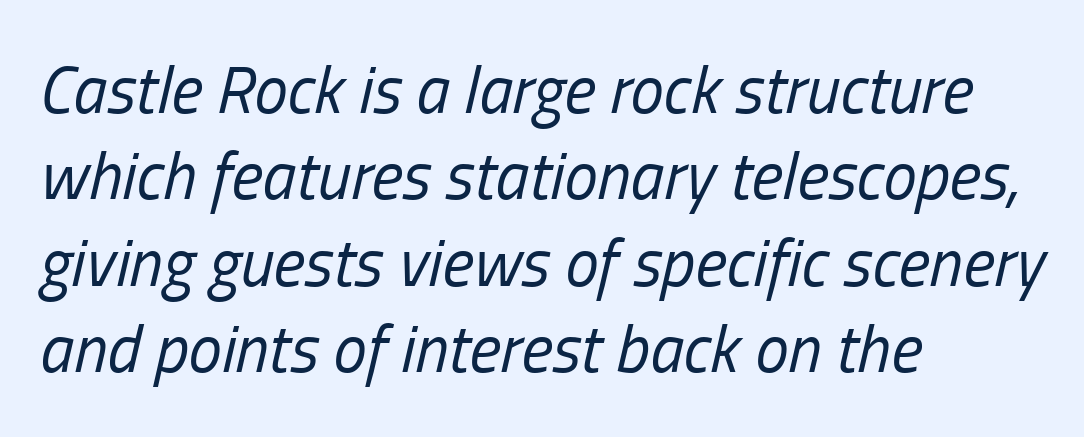
Rule under the text: the space is simply empty. No chunkiness to these letters — they're not bold. Every character sits at an angle, as italics do. The type is set solid horizontally, with unmodified tracking.
